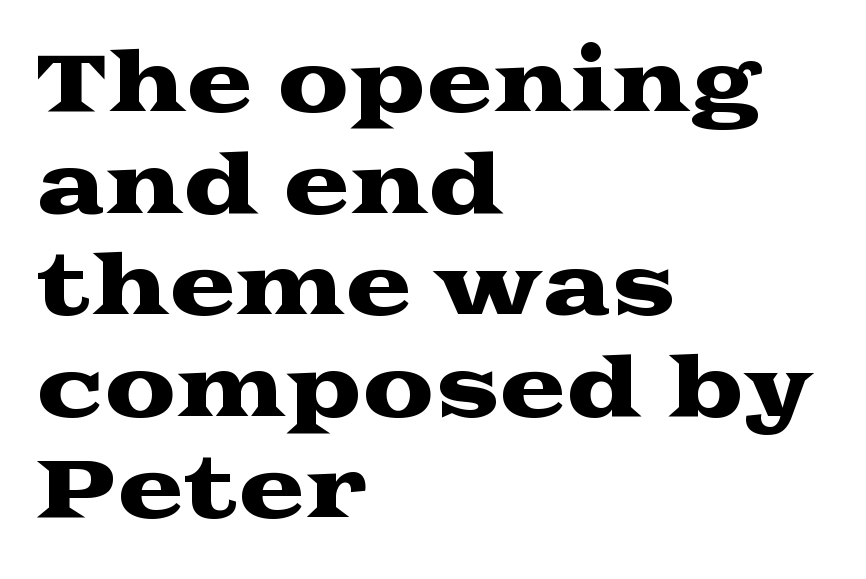
{"serif": "yes", "italic": "no", "width": "wide", "stroke_contrast": "medium", "x_height": "medium", "monospaced": "no", "underline": "no", "align": "left", "line_spacing": "normal", "line_spacing_ratio": 1.27, "letter_spacing": "normal", "letter_spacing_em": 0.0, "glyph_px": 80}
